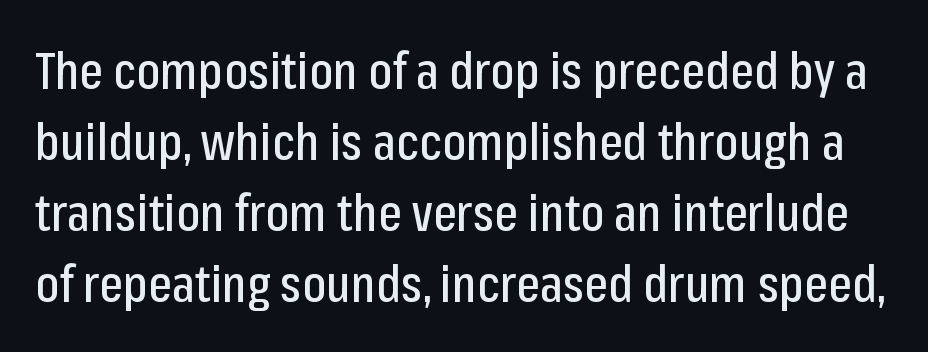
Q: Is the text italic (slanted)? A: No, it is upright.
Q: Is the typeface a serif or a sans-serif typeface? A: Sans-serif.
Q: Is the text underlined? A: No.
Q: Is the spacing between letters normal or unusually wide? A: Normal.
Q: Is the spacing between lines tight, normal or loose? A: Normal.
Q: Width (condensed, normal, or wide)? A: Condensed.
Q: Stroke contrast? A: Low.
Q: x-height? A: Medium.
Q: Monospaced? A: No.
